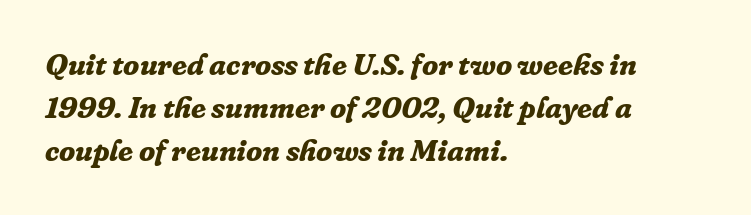
These lines are rendered in a variable-pitch font. In CSS terms this would be text-align: left. The face used here has the dense, thick strokes of a bold. Examine the stroke ends and you'll spot serifs. The rendering keeps characters at their native spacing.
